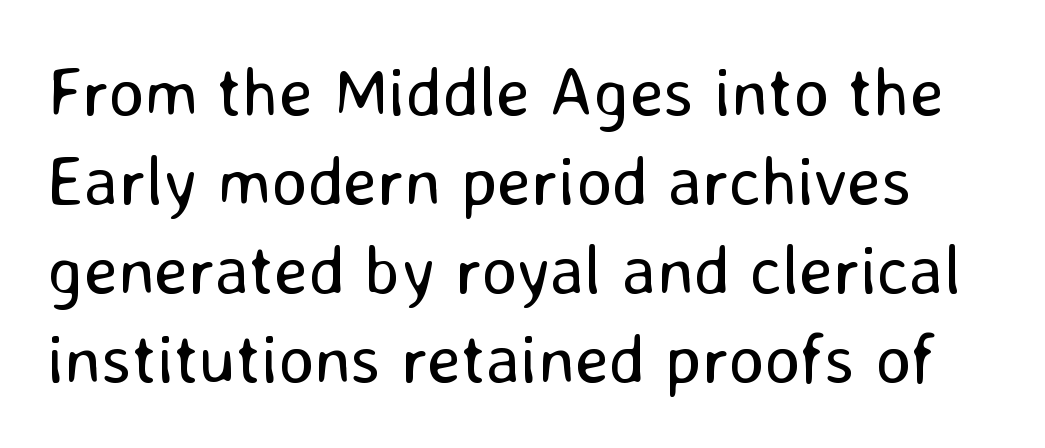
{"serif": "no", "italic": "no", "bold": "no", "weight": "regular", "width": "normal", "stroke_contrast": "low", "x_height": "medium", "monospaced": "no", "underline": "no", "line_spacing": "normal", "line_spacing_ratio": 1.29, "letter_spacing": "normal", "letter_spacing_em": 0.0, "glyph_px": 69}
